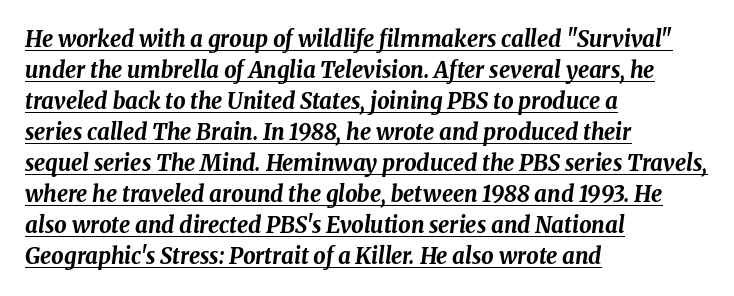
Q: Is the text bold? A: Yes.
Q: Is the text italic (slanted)? A: Yes, it leans right by about 8 degrees.
Q: Is the text underlined? A: Yes.
Q: How is the paragraph aligned? A: Left-aligned.
Q: Is the spacing between letters normal or unusually wide? A: Normal.
Q: Is the spacing between lines tight, normal or loose? A: Normal.
